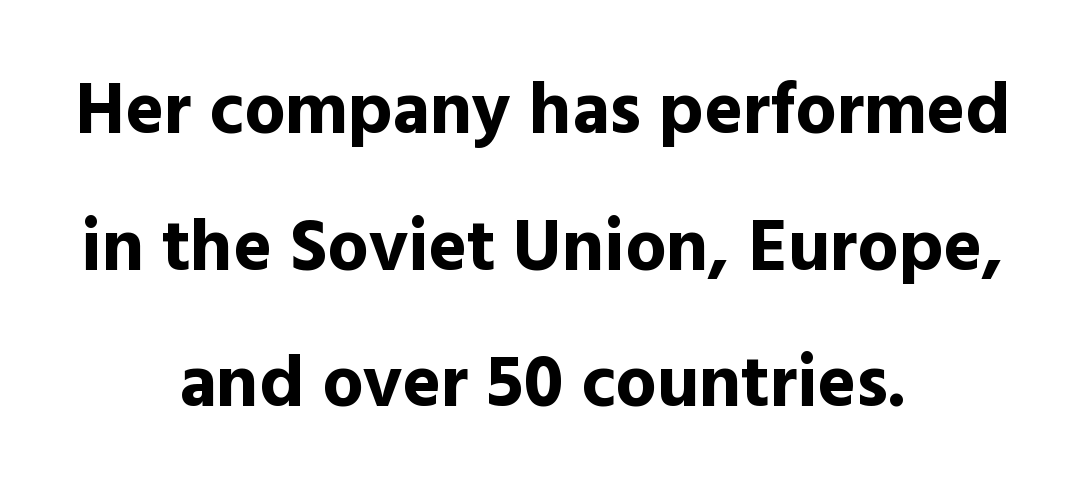
The image shows 73 px bold sans-serif type, upright; set centered, line spacing 1.87x, normal letter spacing, not underlined; a medium x-height.
